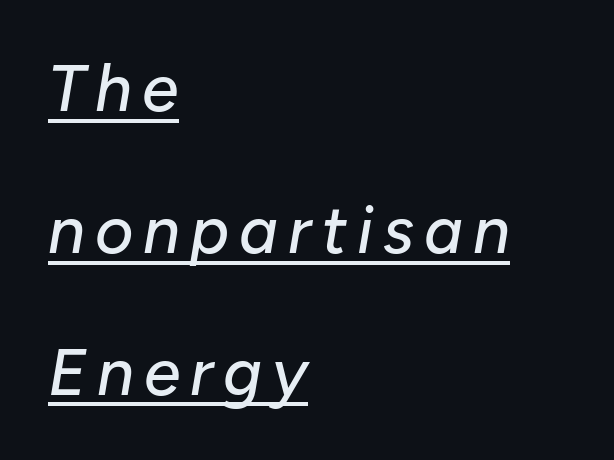
{"italic": "yes", "lean": "right", "slant_degrees": 10, "width": "normal", "stroke_contrast": "low", "x_height": "medium", "monospaced": "no", "underline": "yes", "align": "left", "line_spacing": "loose", "line_spacing_ratio": 2.15, "glyph_px": 66}
